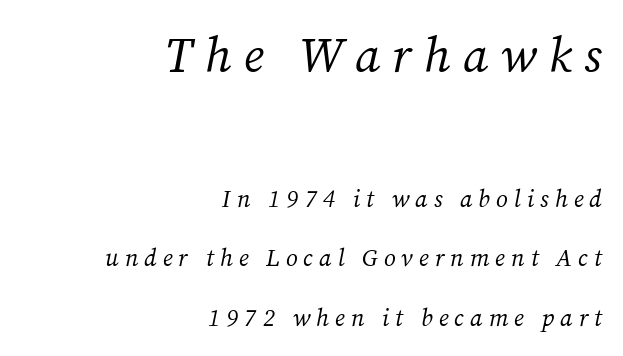
{"serif": "yes", "italic": "yes", "lean": "right", "slant_degrees": 12, "bold": "no", "weight": "regular", "width": "normal", "stroke_contrast": "medium", "x_height": "medium", "monospaced": "no", "underline": "no", "align": "right", "line_spacing": "loose", "line_spacing_ratio": 2.48, "letter_spacing": "wide", "letter_spacing_em": 0.25, "larger_block": "first", "size_ratio": 2.04, "glyph_px": 49}
